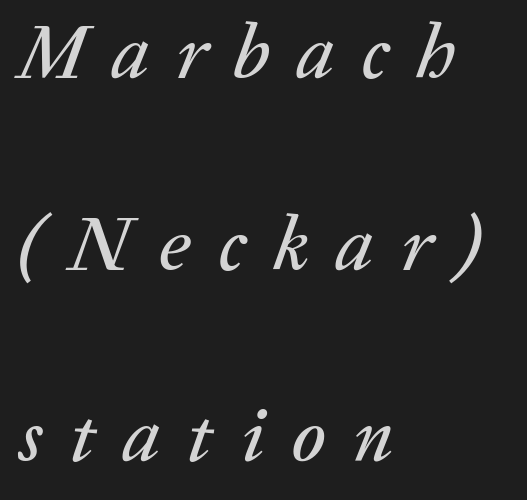
Q: Is the text italic (slanted)? A: Yes, it leans right by about 20 degrees.
Q: Is the text underlined? A: No.
Q: How is the paragraph aligned? A: Left-aligned.
Q: Is the spacing between letters normal or unusually wide? A: Unusually wide.
Q: Is the spacing between lines tight, normal or loose? A: Loose.
Q: Width (condensed, normal, or wide)? A: Normal.
Q: Stroke contrast? A: Low.
Q: x-height? A: Medium.
Q: Monospaced? A: No.
